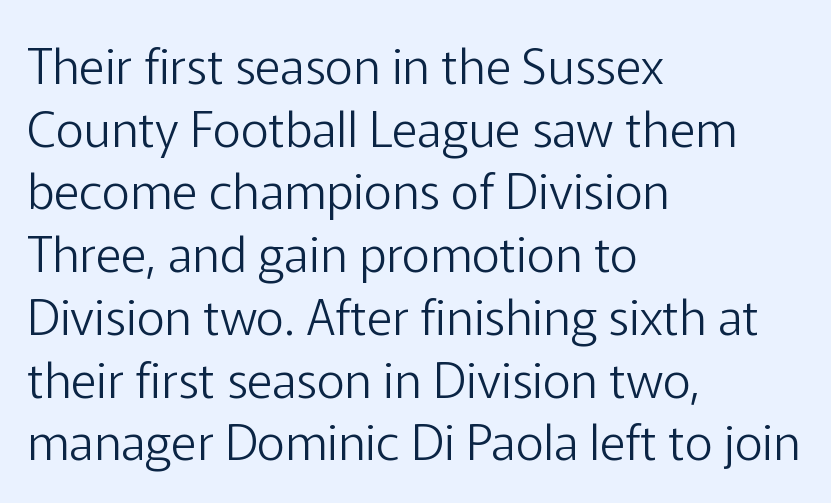
The image shows 49 px light sans-serif type, upright; set left-aligned, normal line spacing (1.28x), normal letter spacing, not underlined; low stroke contrast and a medium x-height.
